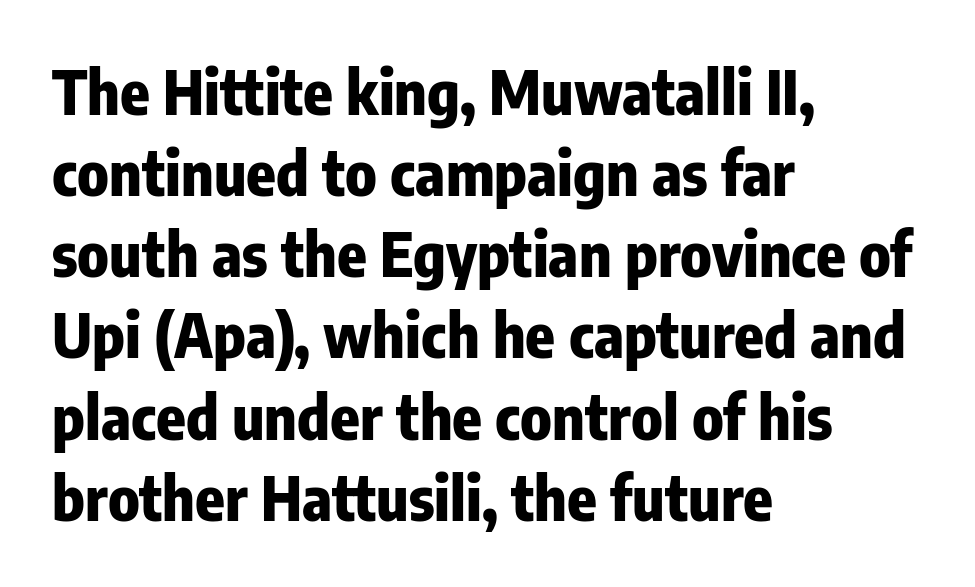
{"serif": "no", "italic": "no", "bold": "yes", "weight": "heavy", "width": "condensed", "stroke_contrast": "low", "x_height": "medium", "monospaced": "no", "underline": "no", "align": "left", "line_spacing": "normal", "line_spacing_ratio": 1.33, "letter_spacing": "normal", "letter_spacing_em": 0.0, "glyph_px": 61}
